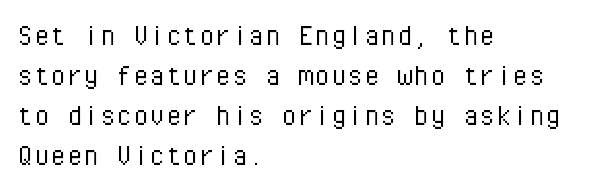
Q: Is the text bold? A: No.
Q: Is the text italic (slanted)? A: No, it is upright.
Q: Is the typeface a serif or a sans-serif typeface? A: Sans-serif.
Q: Is the text underlined? A: No.
Q: How is the paragraph aligned? A: Left-aligned.
Q: Is the spacing between letters normal or unusually wide? A: Normal.
Q: Width (condensed, normal, or wide)? A: Normal.
Q: Stroke contrast? A: Low.
Q: x-height? A: Medium.
Q: Monospaced? A: Yes.
